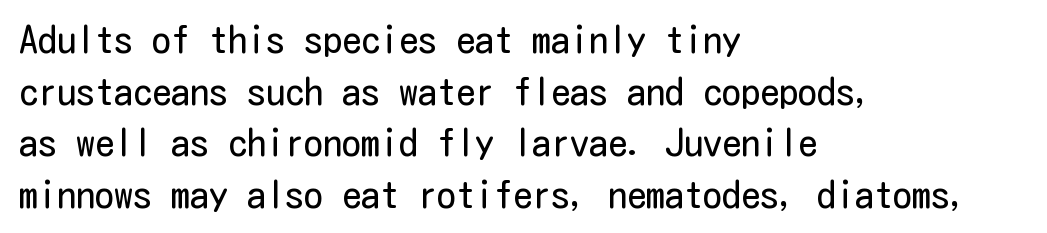
{"serif": "no", "italic": "no", "bold": "no", "weight": "regular", "width": "condensed", "stroke_contrast": "low", "x_height": "medium", "underline": "no", "align": "left", "line_spacing": "normal", "line_spacing_ratio": 1.36, "letter_spacing": "normal", "letter_spacing_em": 0.0, "glyph_px": 38}
